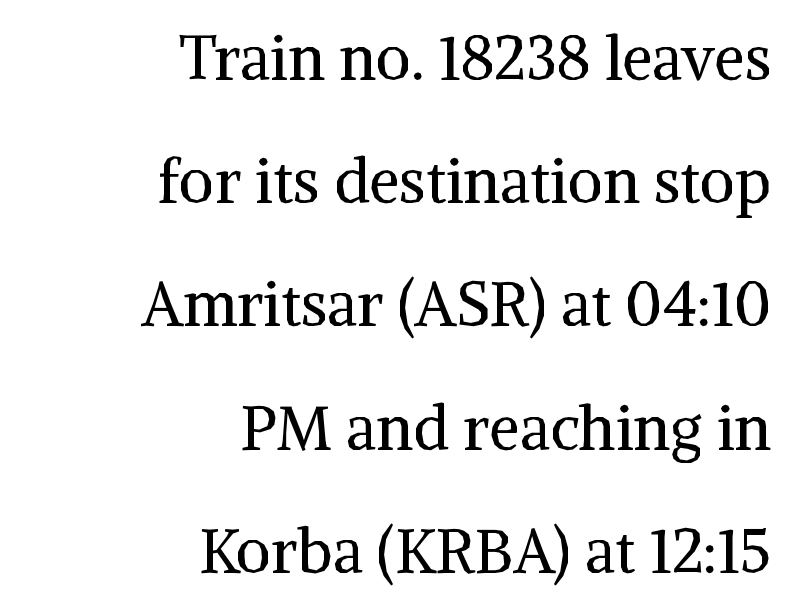
The image shows 61 px regular-weight serif type, upright; set right-aligned, loose line spacing (2.02x), normal letter spacing, not underlined; medium stroke contrast and a medium x-height.
